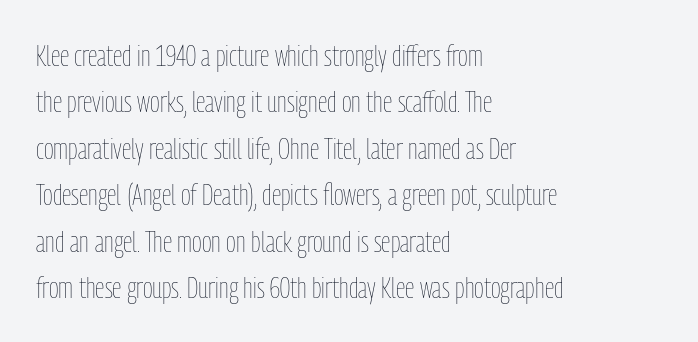
The image shows 30 px thin, condensed type, upright; set left-aligned, normal line spacing (1.55x), normal letter spacing, not underlined; low stroke contrast and a medium x-height.
